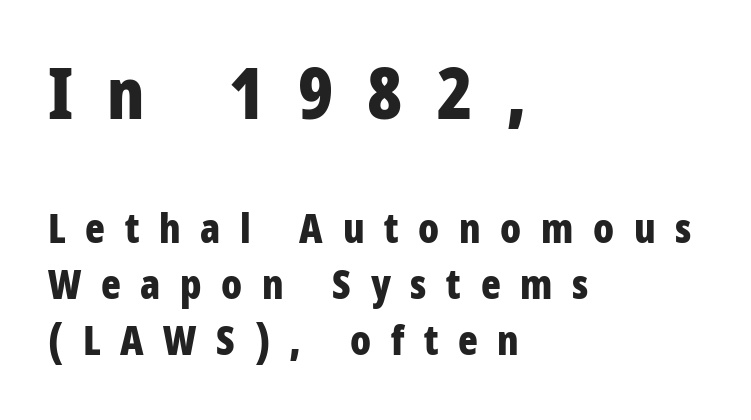
Q: Is the text bold? A: Yes.
Q: Is the text italic (slanted)? A: No, it is upright.
Q: Is the typeface a serif or a sans-serif typeface? A: Sans-serif.
Q: Is the text underlined? A: No.
Q: How is the paragraph aligned? A: Left-aligned.
Q: Is the spacing between letters normal or unusually wide? A: Unusually wide.
Q: Is the spacing between lines tight, normal or loose? A: Normal.
Q: Which block of text is set in a larger size, the first (top) or the second (bottom)? A: The first (top) one.
Q: Width (condensed, normal, or wide)? A: Condensed.
Q: Stroke contrast? A: Low.
Q: x-height? A: Large.
Q: Monospaced? A: No.
